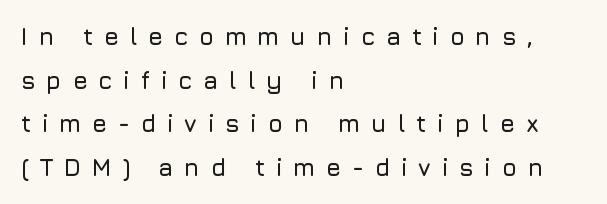
Q: Is the text italic (slanted)? A: No, it is upright.
Q: Is the text underlined? A: No.
Q: How is the paragraph aligned? A: Left-aligned.
Q: Is the spacing between letters normal or unusually wide? A: Unusually wide.
